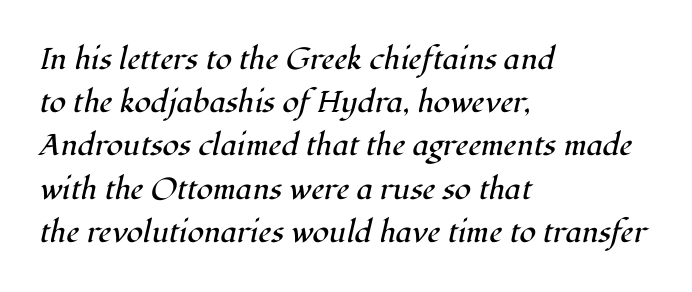
Standard letterfit; no display-style spreading of the glyphs. The zone under the glyphs is completely vacant. The axis of the letterforms is tilted away from vertical. Typeset ragged right — the left edge is the straight one.
